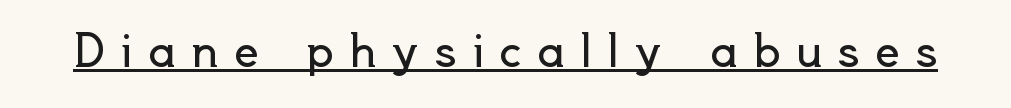
Q: Is the text bold? A: No.
Q: Is the text italic (slanted)? A: No, it is upright.
Q: Is the typeface a serif or a sans-serif typeface? A: Sans-serif.
Q: Is the text underlined? A: Yes.
Q: Is the spacing between letters normal or unusually wide? A: Unusually wide.
Q: Width (condensed, normal, or wide)? A: Normal.
Q: x-height? A: Small.
Q: Monospaced? A: No.
